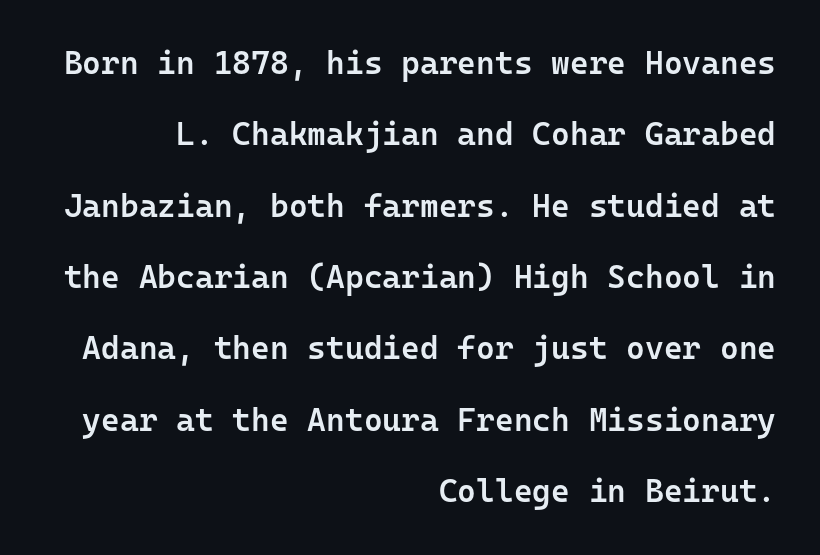
No extra tracking has been applied to these lines. Posture: vertical. The baseline area is clear. Look at the bottom of the vertical strokes: they stop flat, with no serifs. Every character here occupies the same horizontal width, giving the sample a typewriter-like rhythm. Semibold letterforms, between regular and bold.
